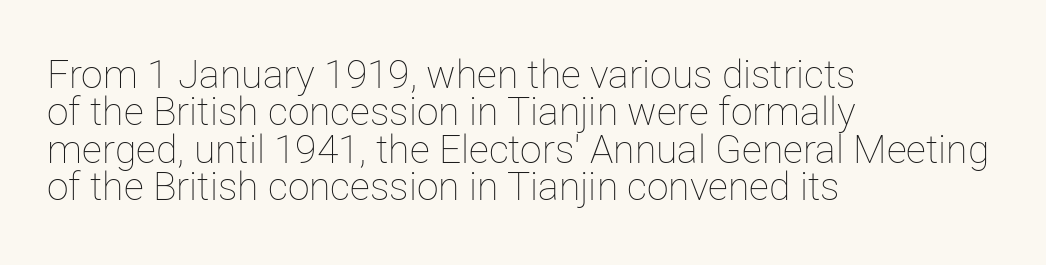
{"italic": "no", "bold": "no", "weight": "thin", "width": "normal", "stroke_contrast": "low", "x_height": "medium", "monospaced": "no", "underline": "no", "align": "left", "line_spacing": "tight", "line_spacing_ratio": 0.96, "letter_spacing": "normal", "letter_spacing_em": 0.0, "glyph_px": 39}
